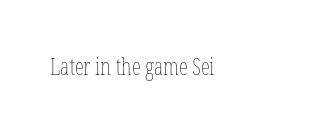
Q: Is the text bold? A: No.
Q: Is the text italic (slanted)? A: No, it is upright.
Q: Is the text underlined? A: No.
Q: How is the paragraph aligned? A: Left-aligned.
Q: Is the spacing between letters normal or unusually wide? A: Normal.
